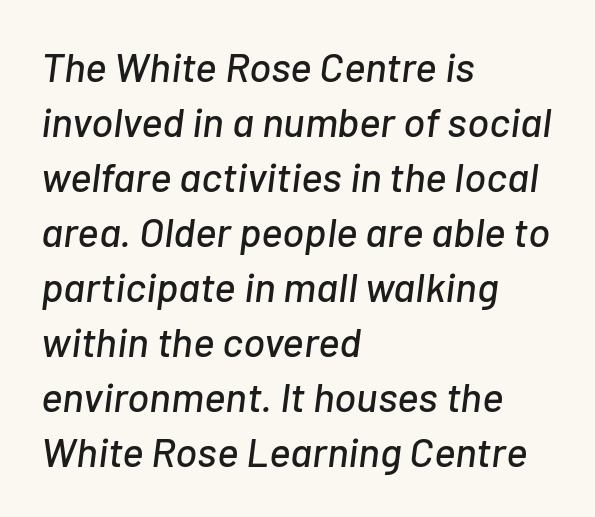
Every row of glyphs begins at an identical x-position on the left. Glyph-to-glyph distance matches everyday printed text. How would I describe the line gaps? Plain and ordinary. The passage shown is typed in a proportional face where columns would drift. Slanted lettering throughout.
